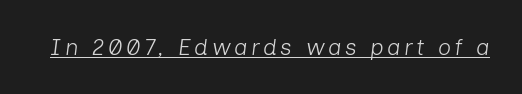
The glyphs look as if they've been sheared to an angle. These characters rest on top of a visible drawn line. No extra ink here — the face is not bold.
